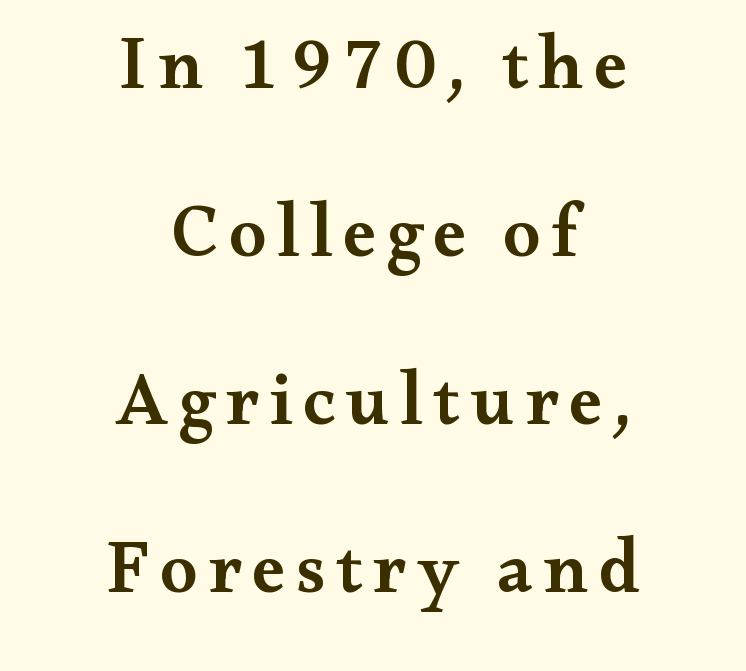
Q: Is the text bold? A: Semi-bold.
Q: Is the text italic (slanted)? A: No, it is upright.
Q: Is the typeface a serif or a sans-serif typeface? A: Serif.
Q: Is the text underlined? A: No.
Q: How is the paragraph aligned? A: Centered.
Q: Is the spacing between lines tight, normal or loose? A: Loose.
Q: Width (condensed, normal, or wide)? A: Wide.
Q: Stroke contrast? A: Medium.
Q: x-height? A: Small.
Q: Monospaced? A: No.
